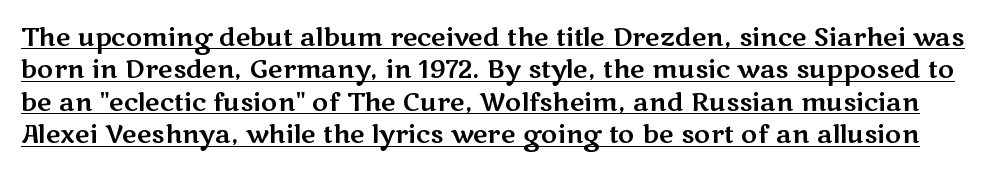
Words appear dense and cohesive because spacing is normal. Each new line begins a customary step beneath the previous one. This rendering features underlined lettering. This sample uses an upright cut, with every glyph sitting square on the baseline.
